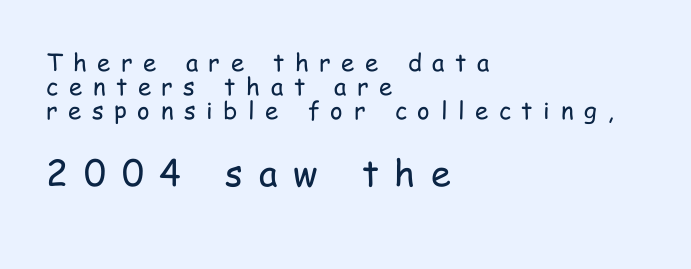
{"serif": "no", "italic": "no", "bold": "no", "weight": "regular", "width": "condensed", "stroke_contrast": "low", "x_height": "medium", "monospaced": "no", "underline": "no", "align": "left", "line_spacing": "tight", "line_spacing_ratio": 1.01, "letter_spacing": "wide", "letter_spacing_em": 0.44, "larger_block": "second", "size_ratio": 1.5, "glyph_px": 36}
